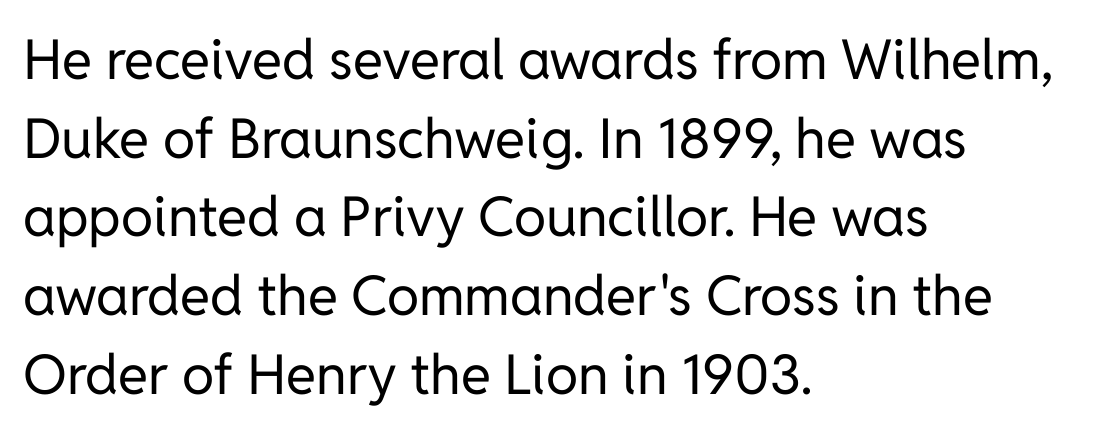
Q: Is the text bold? A: No.
Q: Is the text italic (slanted)? A: No, it is upright.
Q: Is the typeface a serif or a sans-serif typeface? A: Sans-serif.
Q: Is the text underlined? A: No.
Q: How is the paragraph aligned? A: Left-aligned.
Q: Is the spacing between letters normal or unusually wide? A: Normal.
Q: Is the spacing between lines tight, normal or loose? A: Normal.
Q: Width (condensed, normal, or wide)? A: Normal.
Q: Stroke contrast? A: Low.
Q: x-height? A: Medium.
Q: Monospaced? A: No.
